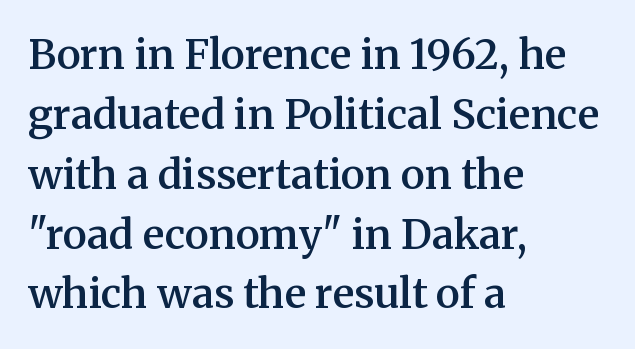
Q: Is the text bold? A: Semi-bold.
Q: Is the text italic (slanted)? A: No, it is upright.
Q: Is the typeface a serif or a sans-serif typeface? A: Serif.
Q: Is the text underlined? A: No.
Q: How is the paragraph aligned? A: Left-aligned.
Q: Is the spacing between letters normal or unusually wide? A: Normal.
Q: Is the spacing between lines tight, normal or loose? A: Normal.
Q: Width (condensed, normal, or wide)? A: Normal.
Q: Stroke contrast? A: Medium.
Q: x-height? A: Medium.
Q: Monospaced? A: No.
